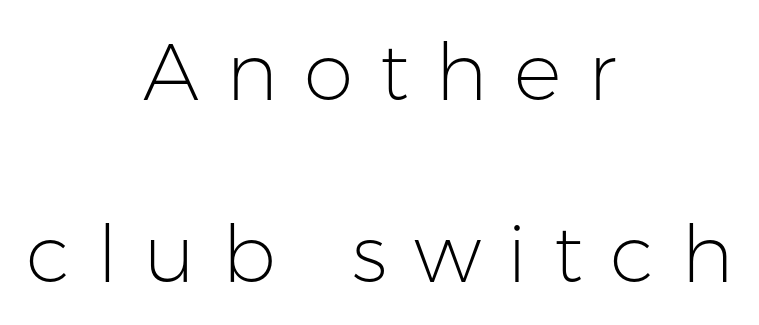
{"serif": "no", "italic": "no", "bold": "no", "weight": "light", "width": "normal", "stroke_contrast": "low", "x_height": "medium", "monospaced": "no", "underline": "no", "align": "center", "line_spacing": "loose", "line_spacing_ratio": 2.27, "letter_spacing": "wide", "letter_spacing_em": 0.33, "glyph_px": 80}
